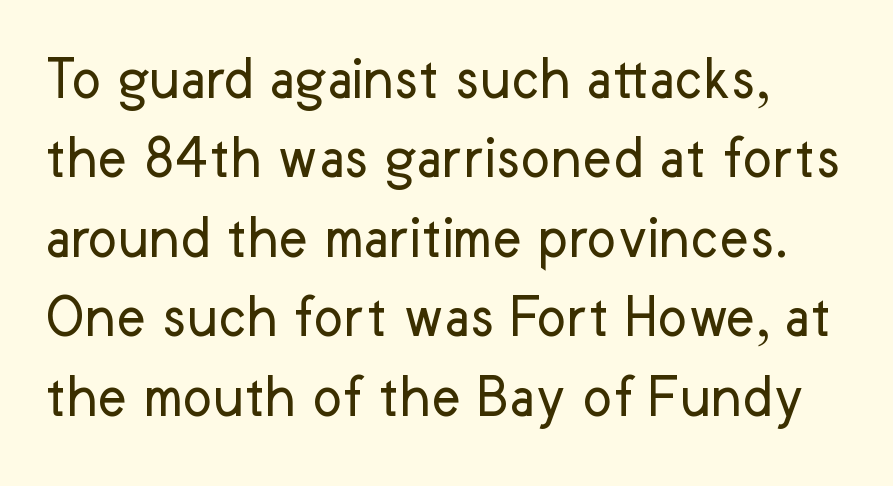
Check under the words: just untouched page. These lines keep a tight, regular rhythm from letter to letter. It's the straight-up-and-down kind of type. Character widths vary here, with narrow letters taking less room than wide ones. Does the type have serifs? No, each stem ends abruptly. Baseline-to-baseline distance is the conventional proportion of letter height.
